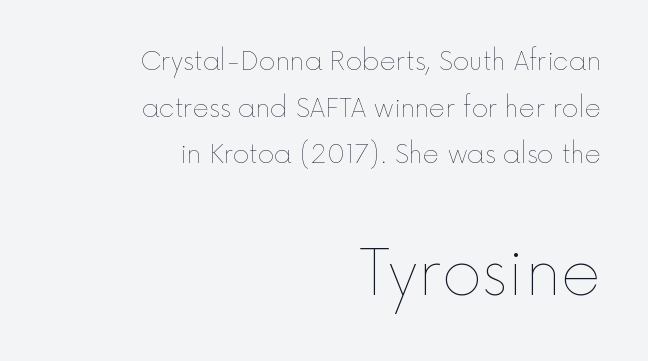
{"italic": "no", "bold": "no", "weight": "thin", "width": "normal", "x_height": "medium", "monospaced": "no", "underline": "no", "align": "right", "line_spacing_ratio": 1.87, "letter_spacing": "normal", "letter_spacing_em": 0.0, "larger_block": "second", "size_ratio": 2.48, "glyph_px": 62}
